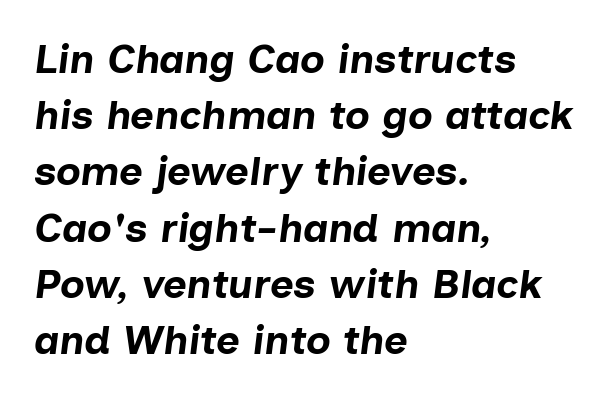
The face used here has the dense, thick strokes of a bold. What's the leading like? Ordinary, nothing unusual. Quick note: underline off. The glyphs look as if they've been sheared to an angle. Line starts are locked; line ends wander.
